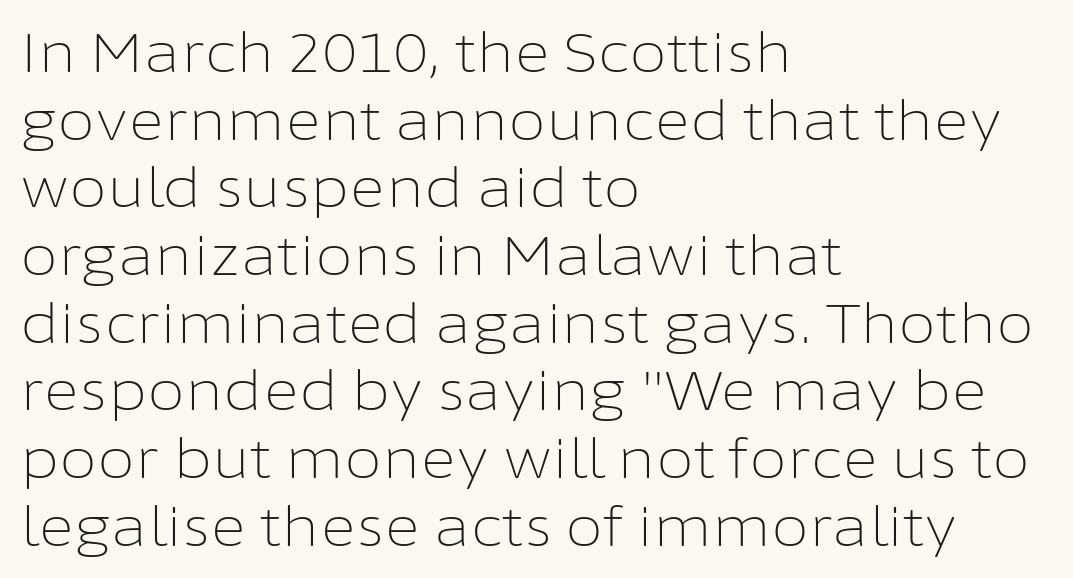
Stems here are at most as thick as an everyday book face. Designer's note — italics off, roman on. Words appear dense and cohesive because spacing is normal. Type without underlining.
